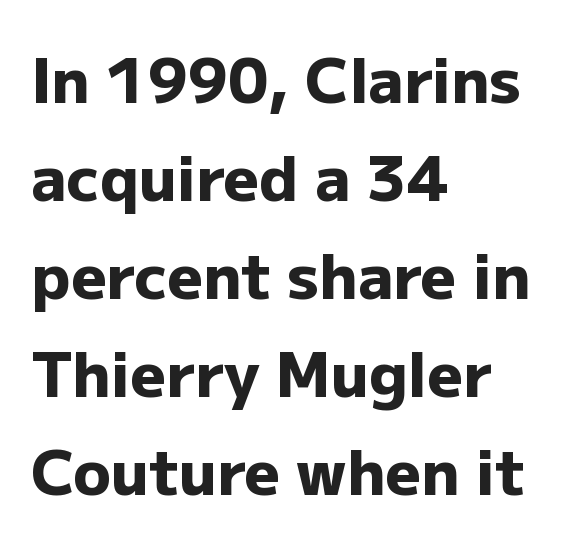
Students, observe: this is what conventionally led text looks like. Heavy-handed strokes throughout: this text is bold. Rendered with straight, roman letterforms. A typesetter would call this proportional, since set widths differ per character. The typeface chosen for these lines omits serifs. Look at the tracking — it's just the regular setting, nothing added.
